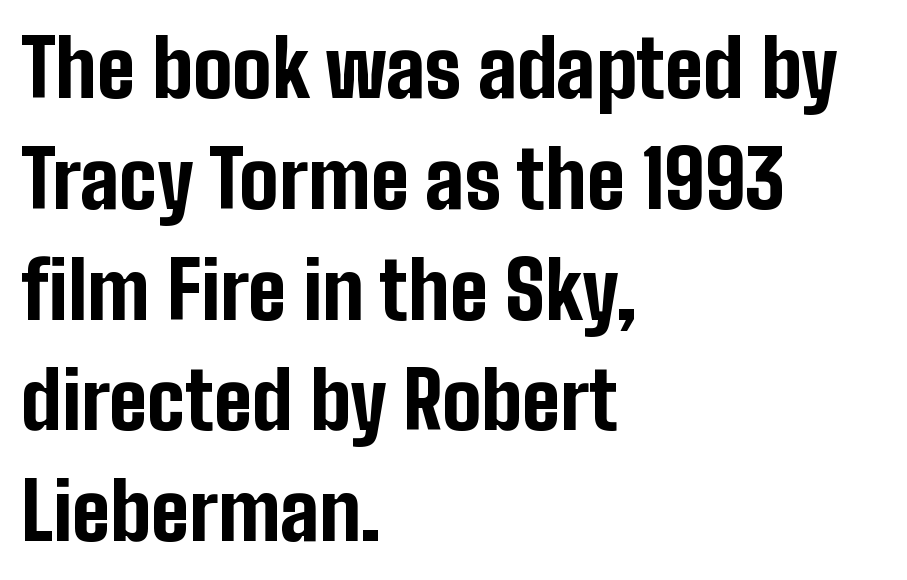
Q: Is the text bold? A: Yes.
Q: Is the text italic (slanted)? A: No, it is upright.
Q: Is the typeface a serif or a sans-serif typeface? A: Sans-serif.
Q: Is the text underlined? A: No.
Q: How is the paragraph aligned? A: Left-aligned.
Q: Is the spacing between letters normal or unusually wide? A: Normal.
Q: Is the spacing between lines tight, normal or loose? A: Normal.
Q: Width (condensed, normal, or wide)? A: Condensed.
Q: Stroke contrast? A: Low.
Q: x-height? A: Medium.
Q: Monospaced? A: No.
